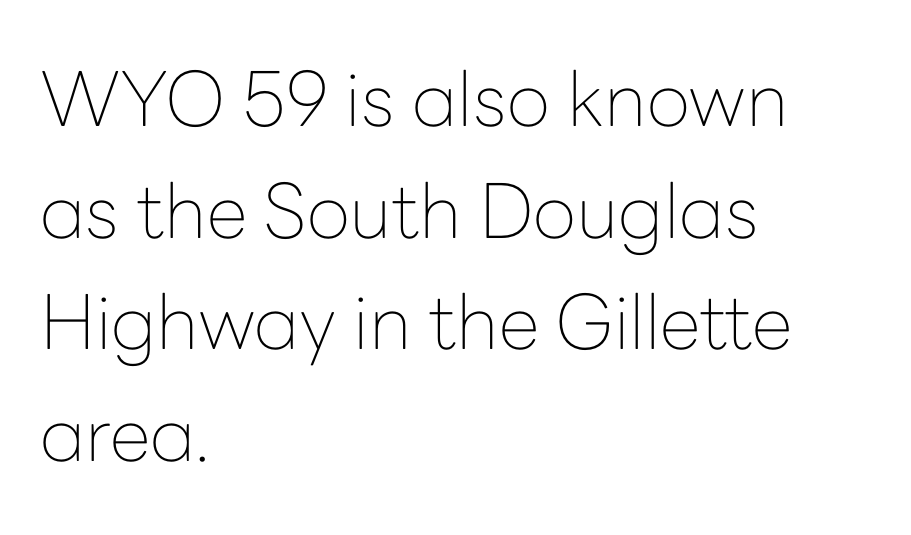
This reads as an unemphasized weight, regular at the heaviest. The space directly below the letters is spotless. A typesetter would call this proportional, since set widths differ per character. Each word holds together tightly as a unit, with standard inter-letter gaps.
